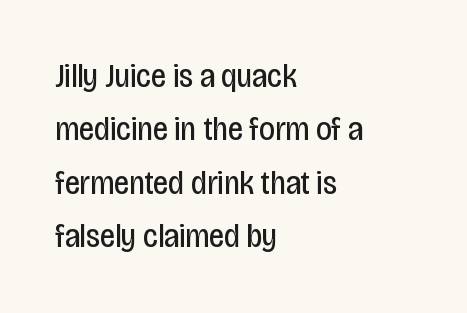
The image shows 34 px regular-weight, condensed sans-serif type, upright; set left-aligned, normal line spacing (1.57x), normal letter spacing, not underlined; low stroke contrast and a large x-height.
